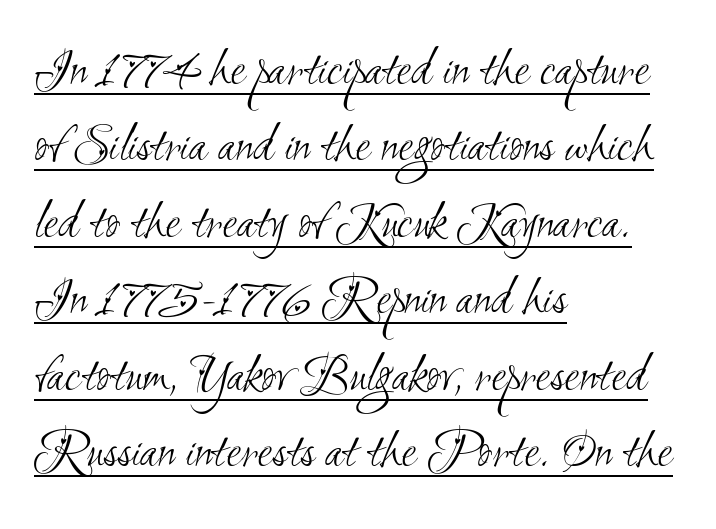
Does extra space separate the letters? No, they use regular spacing. The passage is arranged the way most books set body copy — flush left. Ink coverage per letter is moderate at most. Unlike a traditional serif, this face leaves its strokes unadorned. Looks like regular typesetting: each glyph gets only the width it needs.
